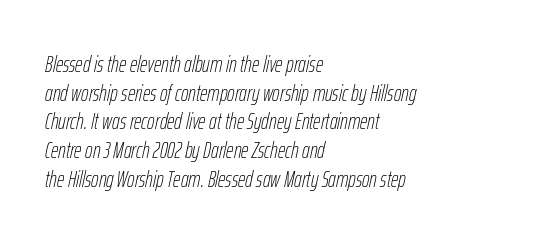
The image shows 23 px text type, italic (leaning right); set left-aligned, normal line spacing (1.25x), normal letter spacing, not underlined.
